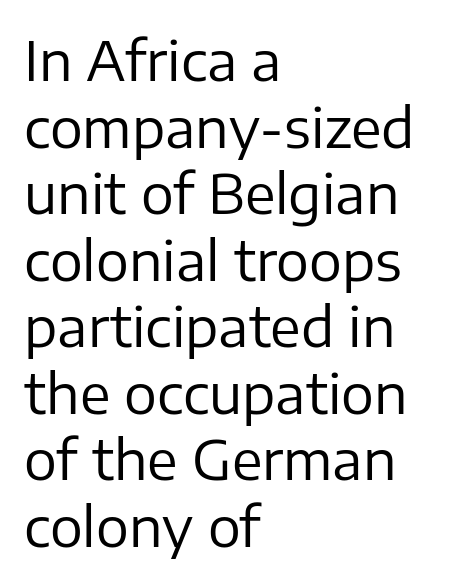
Q: Is the text bold? A: No.
Q: Is the text italic (slanted)? A: No, it is upright.
Q: Is the typeface a serif or a sans-serif typeface? A: Sans-serif.
Q: Is the text underlined? A: No.
Q: How is the paragraph aligned? A: Left-aligned.
Q: Is the spacing between letters normal or unusually wide? A: Normal.
Q: Width (condensed, normal, or wide)? A: Normal.
Q: Stroke contrast? A: Low.
Q: x-height? A: Medium.
Q: Monospaced? A: No.
